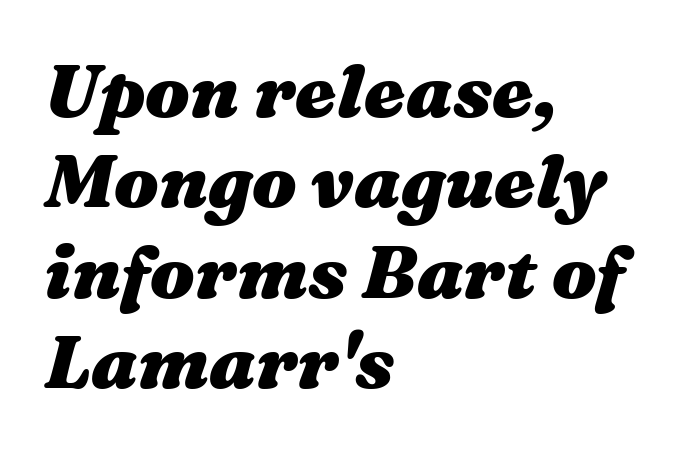
Descender tails drop into unmarked territory. There is no visible air inserted between adjacent glyphs. Horizontally, the lines are justified to the leading edge only. Looks like regular typesetting: each glyph gets only the width it needs.
